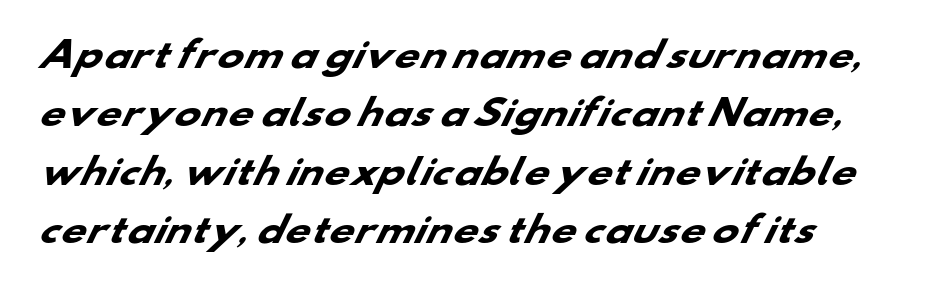
These lines are composed in type without serifs. Looks like regular typesetting: each glyph gets only the width it needs. Each glyph is drawn with heavy, bold strokes. Honestly, there is no underline to notice here at all. Normally led — the rows are evenly, conventionally spaced. The line texture is even and compact thanks to regular tracking.
